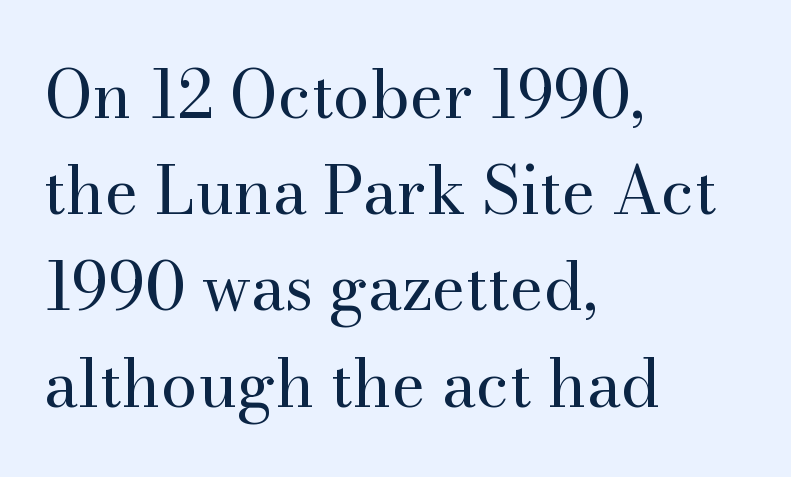
Ordinary non-slanted type is in use. A quiet, ordinary-to-light weight characterises the typeface. Examine the stroke ends and you'll spot serifs. The horizontal fit of the characters is conventional and even. The compositor pushed each line to the left boundary.
